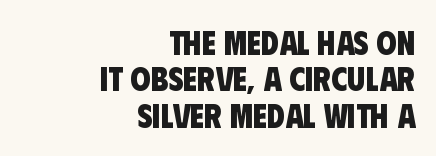
{"serif": "no", "bold": "yes", "weight": "heavy", "width": "condensed", "stroke_contrast": "low", "x_height": "large", "monospaced": "no", "underline": "no", "align": "right", "line_spacing": "tight", "line_spacing_ratio": 1.1, "letter_spacing": "normal", "letter_spacing_em": 0.0, "glyph_px": 33}
